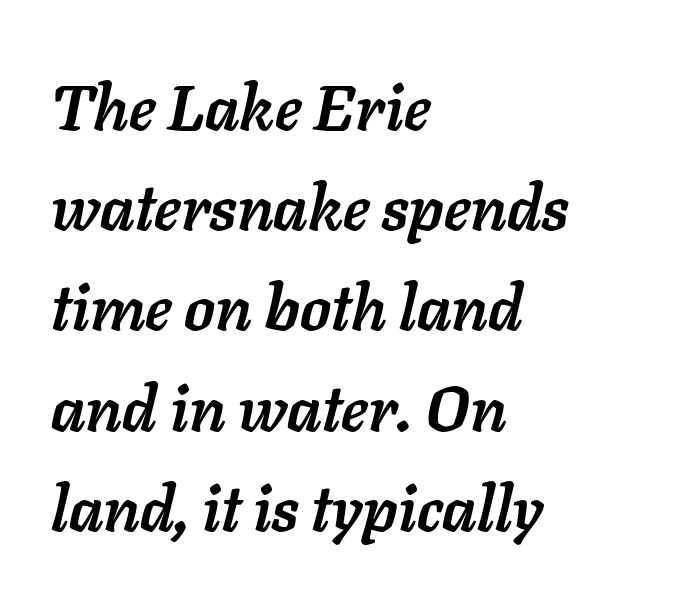
The passage shown leans; its letterforms are oblique. Teacher's note: observe the even left margin — that is flush-left alignment. Check under the words: just untouched page. Spacing verdict: proportional, widths tailored to each character.
